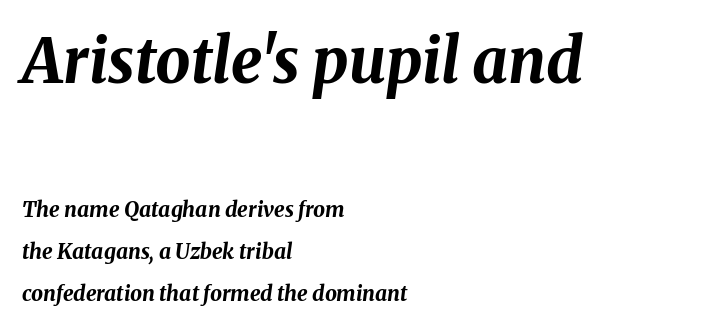
Q: Is the text bold? A: Yes.
Q: Is the text italic (slanted)? A: Yes, it leans right by about 8 degrees.
Q: Is the text underlined? A: No.
Q: How is the paragraph aligned? A: Left-aligned.
Q: Is the spacing between letters normal or unusually wide? A: Normal.
Q: Is the spacing between lines tight, normal or loose? A: Loose.
Q: Which block of text is set in a larger size, the first (top) or the second (bottom)? A: The first (top) one.
Q: Width (condensed, normal, or wide)? A: Normal.
Q: Stroke contrast? A: Medium.
Q: x-height? A: Medium.
Q: Monospaced? A: No.
